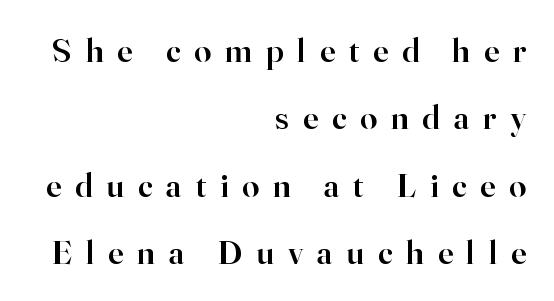
{"serif": "yes", "italic": "no", "bold": "semi", "weight": "semibold", "width": "normal", "stroke_contrast": "high", "x_height": "small", "monospaced": "no", "underline": "no", "align": "right", "line_spacing": "loose", "line_spacing_ratio": 1.98, "letter_spacing": "wide", "letter_spacing_em": 0.41, "glyph_px": 34}
